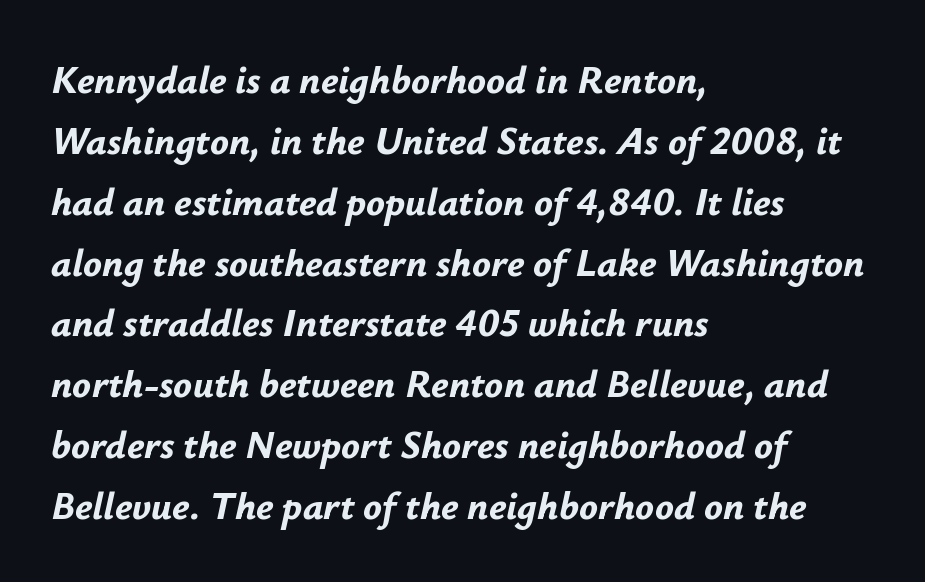
Q: Is the text bold? A: Yes.
Q: Is the text italic (slanted)? A: Yes, it leans right by about 12 degrees.
Q: Is the text underlined? A: No.
Q: How is the paragraph aligned? A: Left-aligned.
Q: Is the spacing between letters normal or unusually wide? A: Normal.
Q: Is the spacing between lines tight, normal or loose? A: Normal.
Q: Width (condensed, normal, or wide)? A: Normal.
Q: Stroke contrast? A: Low.
Q: x-height? A: Small.
Q: Monospaced? A: No.
